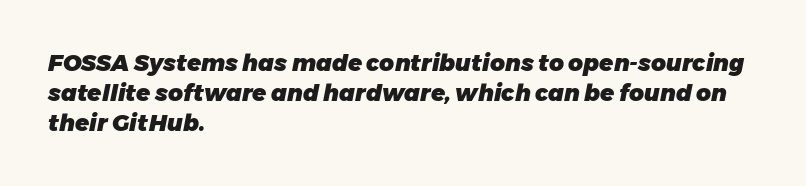
Q: Is the text bold? A: Yes.
Q: Is the text italic (slanted)? A: Yes, it leans right by about 11 degrees.
Q: Is the text underlined? A: No.
Q: How is the paragraph aligned? A: Left-aligned.
Q: Is the spacing between letters normal or unusually wide? A: Normal.
Q: Is the spacing between lines tight, normal or loose? A: Normal.
